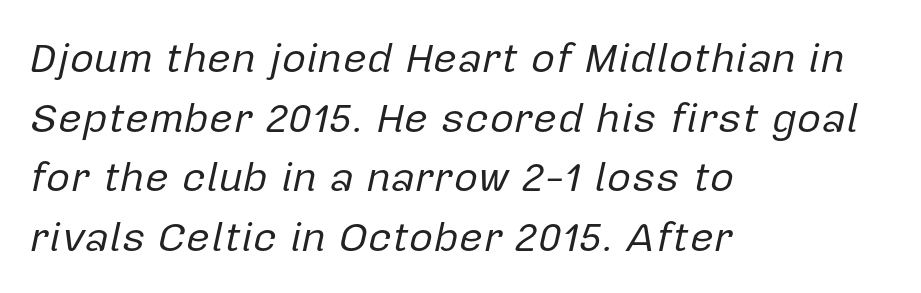
Q: Is the text bold? A: No.
Q: Is the text italic (slanted)? A: Yes, it leans right by about 12 degrees.
Q: Is the text underlined? A: No.
Q: How is the paragraph aligned? A: Left-aligned.
Q: Is the spacing between letters normal or unusually wide? A: Normal.
Q: Is the spacing between lines tight, normal or loose? A: Normal.
Q: Width (condensed, normal, or wide)? A: Normal.
Q: Stroke contrast? A: Low.
Q: x-height? A: Medium.
Q: Monospaced? A: No.
